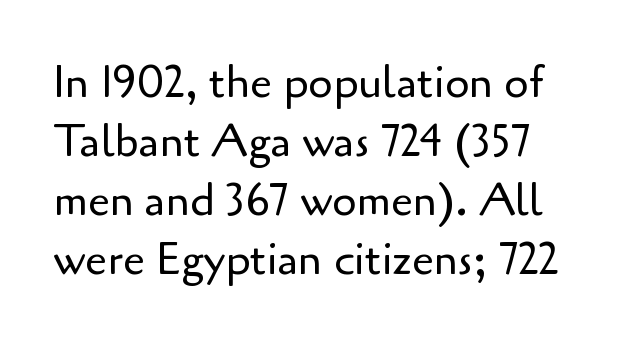
{"serif": "no", "italic": "no", "bold": "no", "weight": "regular", "width": "normal", "stroke_contrast": "low", "x_height": "small", "monospaced": "no", "underline": "no", "line_spacing": "normal", "line_spacing_ratio": 1.34, "letter_spacing": "normal", "letter_spacing_em": 0.0, "glyph_px": 44}
